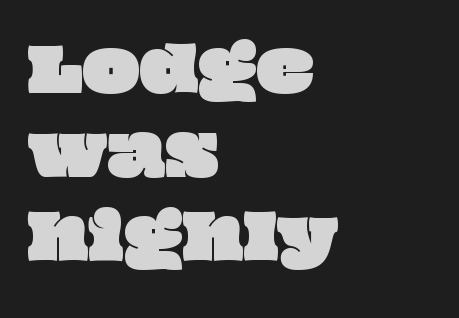
If you drew a ruler down the left edge, every line would touch it. The face used here is rendered with its standard letterfit. Leading: standard. These lines are rendered in a variable-pitch font. Bare-footed words on every line.
